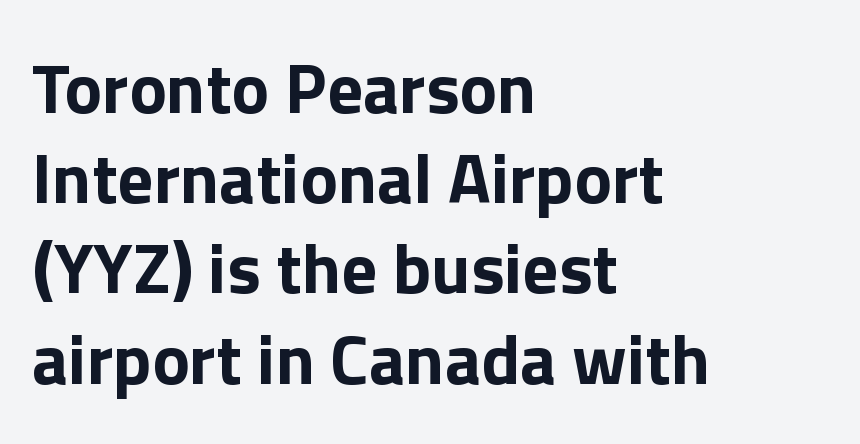
{"serif": "no", "italic": "no", "bold": "yes", "weight": "bold", "width": "normal", "x_height": "medium", "monospaced": "no", "underline": "no", "align": "left", "line_spacing": "normal", "line_spacing_ratio": 1.27, "letter_spacing": "normal", "letter_spacing_em": 0.0, "glyph_px": 71}
